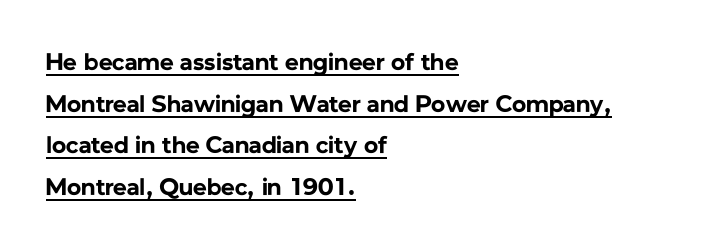
{"italic": "no", "bold": "yes", "underline": "yes", "align": "left", "line_spacing_ratio": 1.73, "letter_spacing": "normal", "letter_spacing_em": 0.0, "glyph_px": 24}
